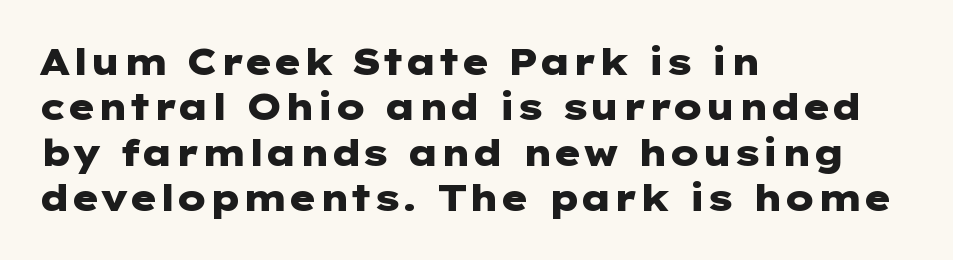
Lines of text with bare space underneath. Italic: no, the glyphs are upright roman. Leading: standard. The typesetter chose a ragged-right arrangement here.
